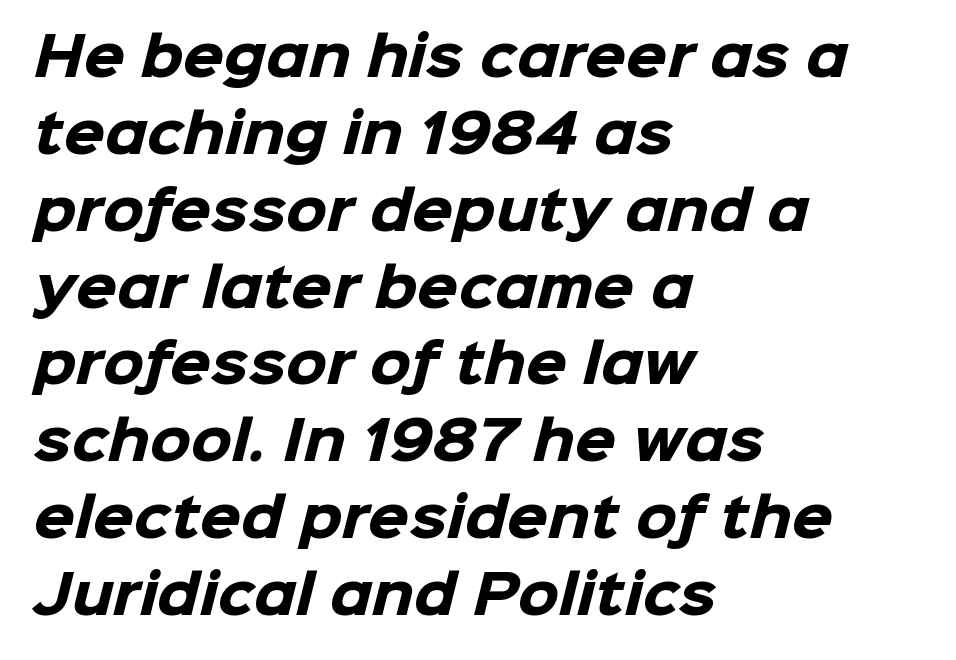
{"serif": "no", "bold": "yes", "weight": "heavy", "width": "normal", "stroke_contrast": "low", "x_height": "medium", "monospaced": "no", "underline": "no", "align": "left", "line_spacing": "normal", "line_spacing_ratio": 1.45, "letter_spacing": "normal", "letter_spacing_em": 0.0, "glyph_px": 53}
